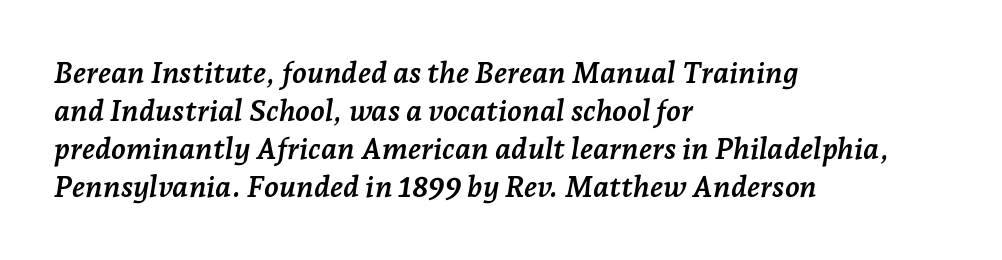
{"serif": "yes", "italic": "yes", "lean": "right", "slant_degrees": 7, "bold": "yes", "weight": "semibold", "width": "normal", "stroke_contrast": "low", "x_height": "medium", "monospaced": "no", "underline": "no", "align": "left", "line_spacing": "normal", "line_spacing_ratio": 1.27, "letter_spacing": "normal", "letter_spacing_em": 0.0, "glyph_px": 30}
